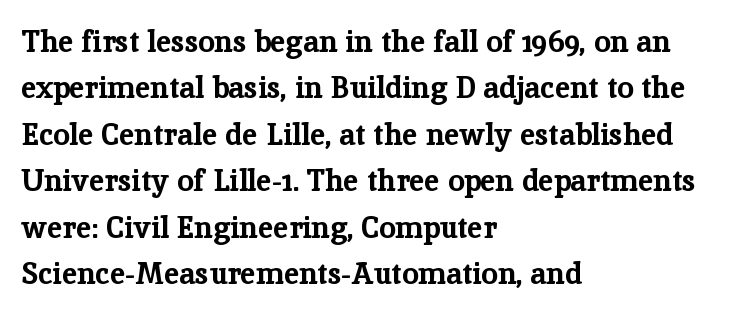
Q: Is the text bold? A: Yes.
Q: Is the text italic (slanted)? A: No, it is upright.
Q: Is the typeface a serif or a sans-serif typeface? A: Serif.
Q: Is the text underlined? A: No.
Q: How is the paragraph aligned? A: Left-aligned.
Q: Is the spacing between letters normal or unusually wide? A: Normal.
Q: Is the spacing between lines tight, normal or loose? A: Normal.
Q: Width (condensed, normal, or wide)? A: Normal.
Q: Stroke contrast? A: Low.
Q: x-height? A: Medium.
Q: Monospaced? A: No.
